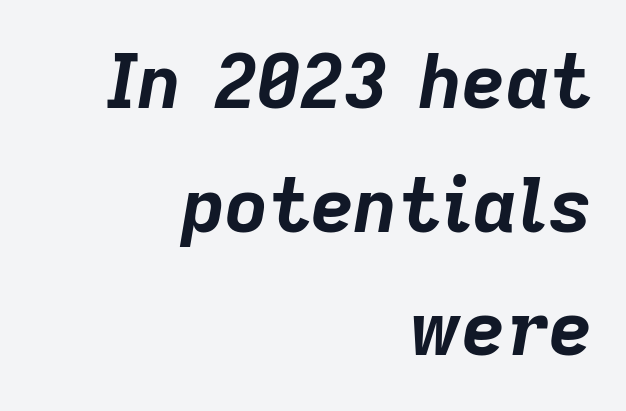
Q: Is the text bold? A: Yes.
Q: Is the text italic (slanted)? A: Yes, it leans right by about 9 degrees.
Q: Is the text underlined? A: No.
Q: How is the paragraph aligned? A: Right-aligned.
Q: Is the spacing between letters normal or unusually wide? A: Normal.
Q: Is the spacing between lines tight, normal or loose? A: Normal.
Q: Width (condensed, normal, or wide)? A: Normal.
Q: Stroke contrast? A: Low.
Q: x-height? A: Medium.
Q: Monospaced? A: No.
